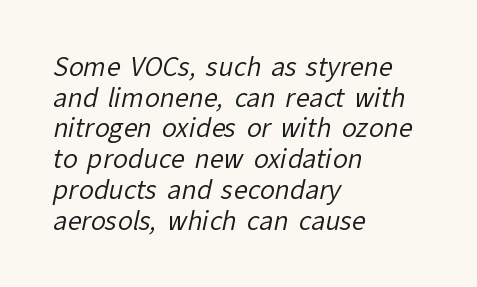
Q: Is the text bold? A: No.
Q: Is the text underlined? A: No.
Q: How is the paragraph aligned? A: Left-aligned.
Q: Is the spacing between letters normal or unusually wide? A: Normal.
